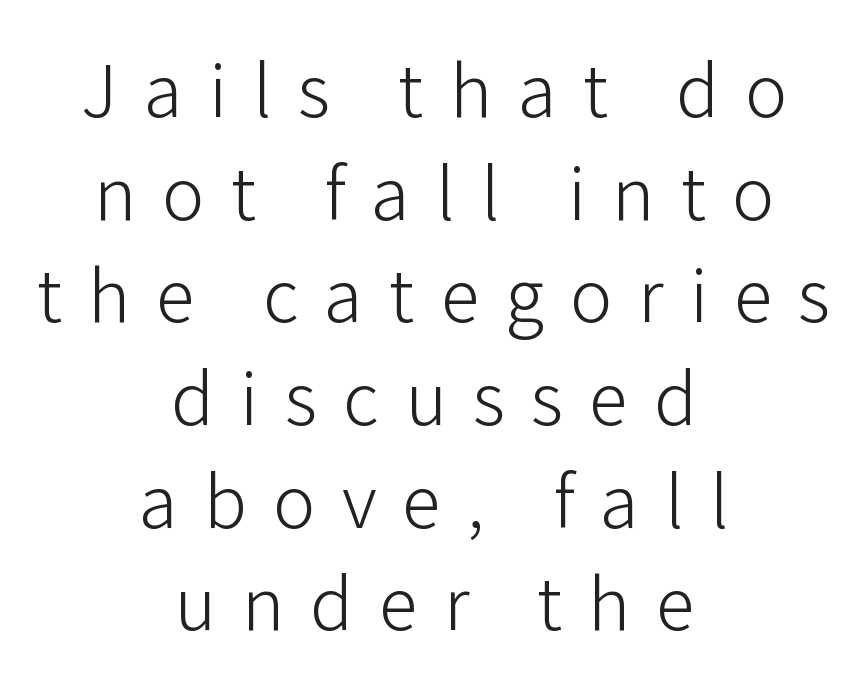
Each stroke keeps to a modest, everyday thickness or less. Clear beneath every line of the passage. If you drew a line through each stem, it would be perfectly vertical. To sum up the face: it is a sans, with no serifs.
